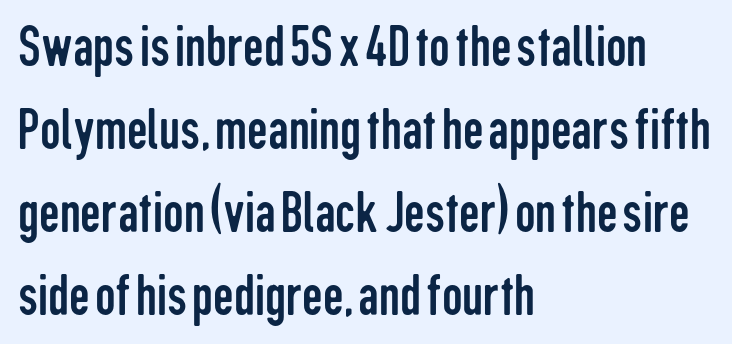
{"serif": "no", "italic": "no", "bold": "no", "weight": "regular", "width": "condensed", "stroke_contrast": "low", "x_height": "medium", "monospaced": "no", "underline": "no", "align": "left", "line_spacing": "normal", "line_spacing_ratio": 1.43, "letter_spacing": "normal", "letter_spacing_em": 0.0, "glyph_px": 58}
